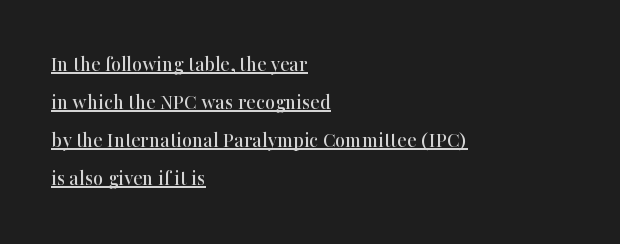
Q: Is the text italic (slanted)? A: No, it is upright.
Q: Is the text underlined? A: Yes.
Q: How is the paragraph aligned? A: Left-aligned.
Q: Is the spacing between letters normal or unusually wide? A: Normal.
